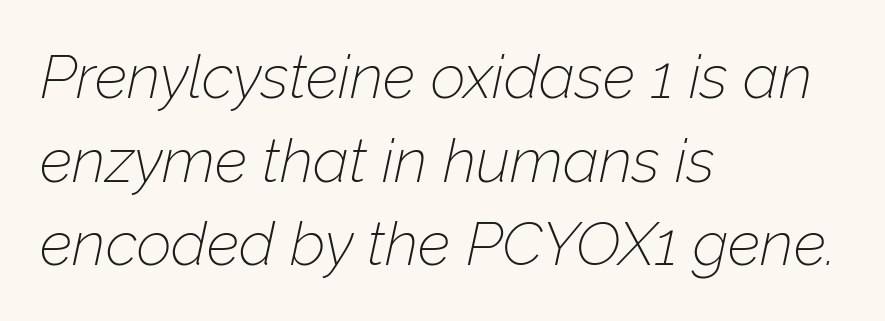
Q: Is the text bold? A: No.
Q: Is the text italic (slanted)? A: Yes, it leans right by about 12 degrees.
Q: Is the text underlined? A: No.
Q: How is the paragraph aligned? A: Left-aligned.
Q: Is the spacing between letters normal or unusually wide? A: Normal.
Q: Is the spacing between lines tight, normal or loose? A: Normal.
Q: Width (condensed, normal, or wide)? A: Normal.
Q: Stroke contrast? A: Low.
Q: x-height? A: Medium.
Q: Monospaced? A: No.
